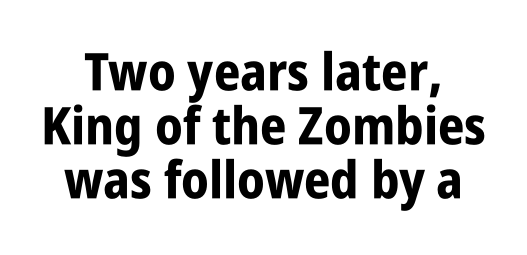
Q: Is the text bold? A: Yes.
Q: Is the text italic (slanted)? A: No, it is upright.
Q: Is the typeface a serif or a sans-serif typeface? A: Sans-serif.
Q: Is the text underlined? A: No.
Q: Is the spacing between letters normal or unusually wide? A: Normal.
Q: Is the spacing between lines tight, normal or loose? A: Tight.
Q: Width (condensed, normal, or wide)? A: Condensed.
Q: Stroke contrast? A: Low.
Q: x-height? A: Large.
Q: Monospaced? A: No.
